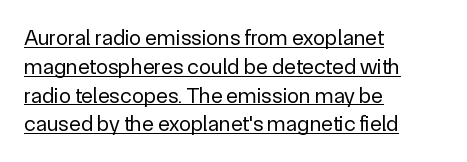
Q: Is the text bold? A: No.
Q: Is the text italic (slanted)? A: No, it is upright.
Q: Is the text underlined? A: Yes.
Q: How is the paragraph aligned? A: Left-aligned.
Q: Is the spacing between letters normal or unusually wide? A: Normal.
Q: Is the spacing between lines tight, normal or loose? A: Normal.
